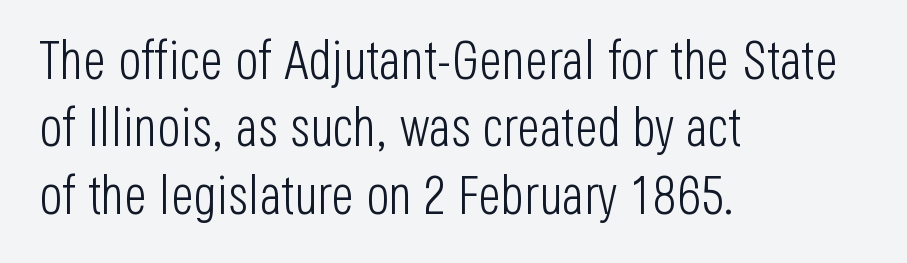
The image shows 54 px light, condensed sans-serif type, upright; set left-aligned, normal line spacing (1.25x), normal letter spacing, not underlined; low stroke contrast and a large x-height.
